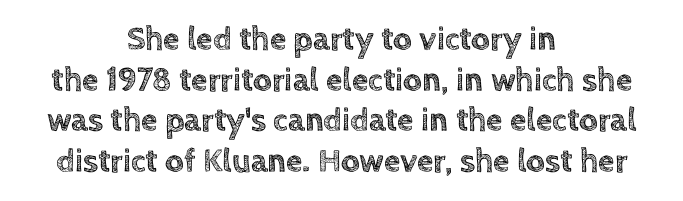
Q: Is the text italic (slanted)? A: No, it is upright.
Q: Is the text underlined? A: No.
Q: How is the paragraph aligned? A: Centered.
Q: Is the spacing between letters normal or unusually wide? A: Normal.
Q: Width (condensed, normal, or wide)? A: Normal.
Q: x-height? A: Large.
Q: Monospaced? A: No.
